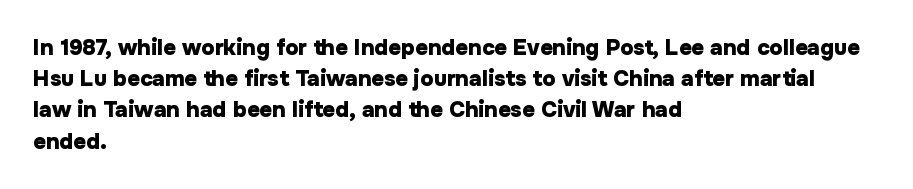
{"italic": "no", "bold": "yes", "underline": "no", "align": "left", "line_spacing": "normal", "line_spacing_ratio": 1.42, "letter_spacing": "normal", "letter_spacing_em": 0.0, "glyph_px": 22}
